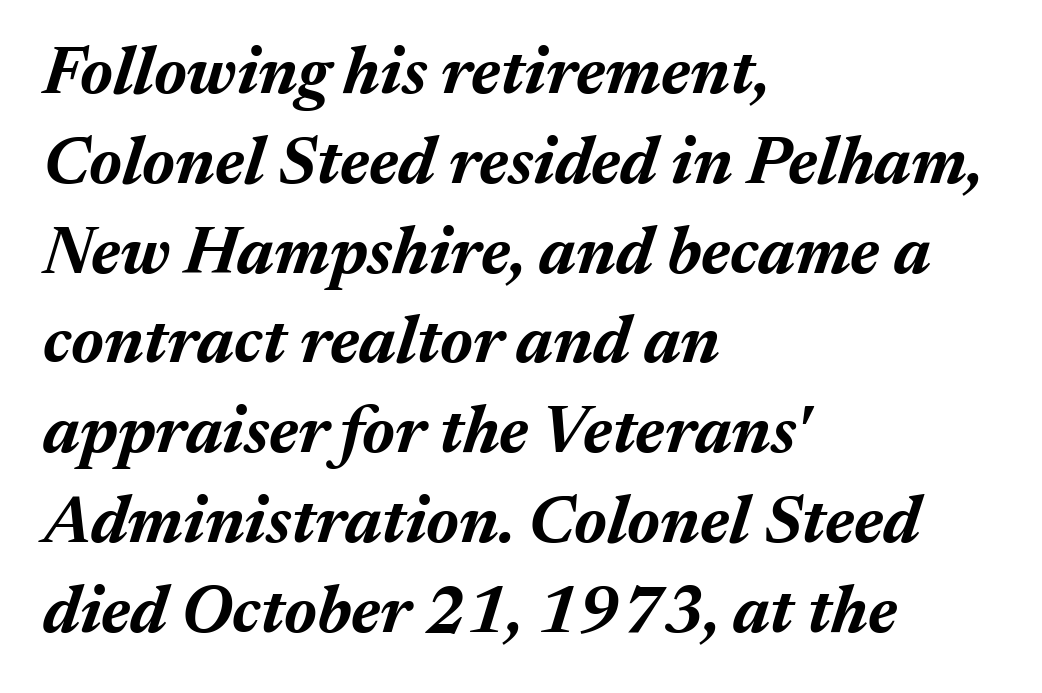
The image shows 67 px bold type, italic (leaning right); set left-aligned, normal line spacing (1.34x), normal letter spacing, not underlined; medium stroke contrast and a medium x-height.
